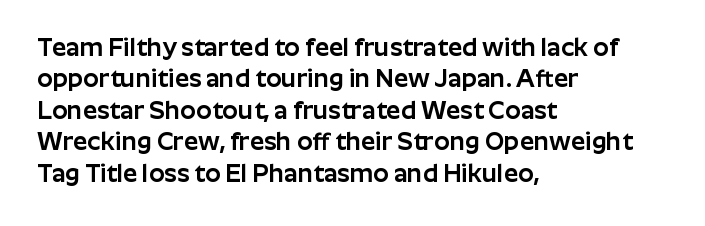
Q: Is the text italic (slanted)? A: No, it is upright.
Q: Is the text underlined? A: No.
Q: How is the paragraph aligned? A: Left-aligned.
Q: Is the spacing between letters normal or unusually wide? A: Normal.
Q: Is the spacing between lines tight, normal or loose? A: Normal.
